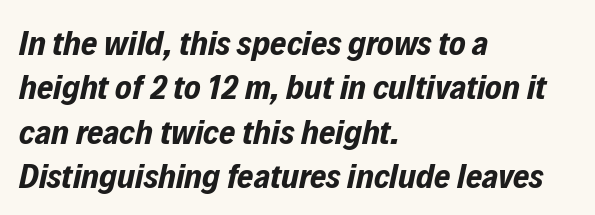
{"italic": "yes", "lean": "right", "slant_degrees": 12, "bold": "yes", "weight": "bold", "width": "condensed", "stroke_contrast": "low", "x_height": "medium", "monospaced": "no", "underline": "no", "align": "left", "line_spacing": "normal", "line_spacing_ratio": 1.27, "letter_spacing": "normal", "letter_spacing_em": 0.0, "glyph_px": 35}
